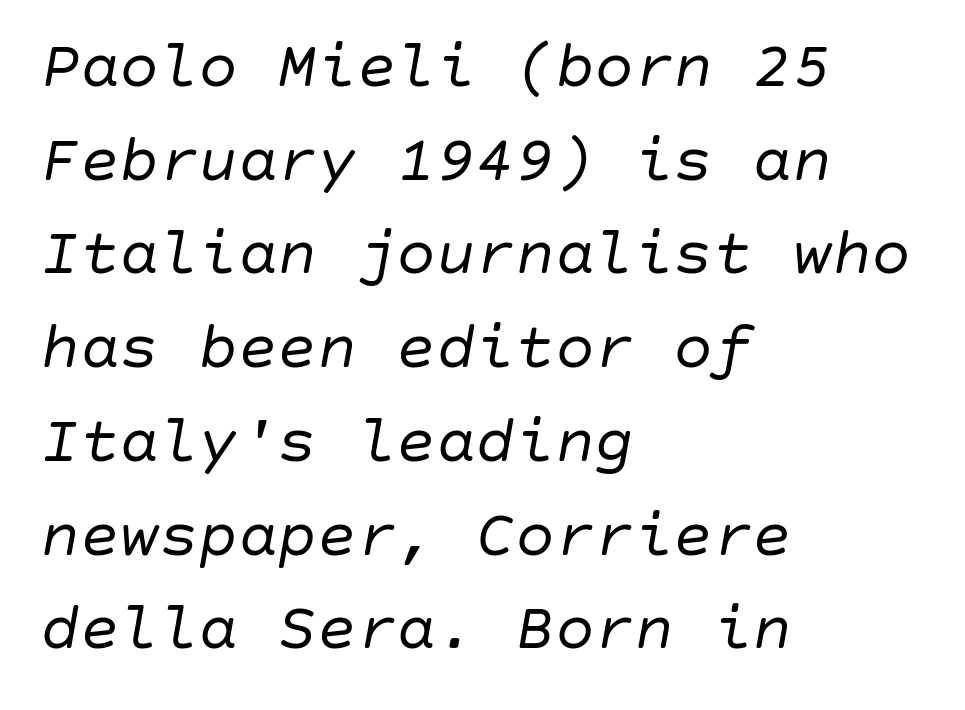
{"italic": "yes", "lean": "right", "slant_degrees": 10, "bold": "no", "weight": "regular", "width": "normal", "stroke_contrast": "low", "x_height": "large", "underline": "no", "align": "left", "line_spacing": "normal", "line_spacing_ratio": 1.42, "letter_spacing": "normal", "letter_spacing_em": 0.0, "glyph_px": 66}
